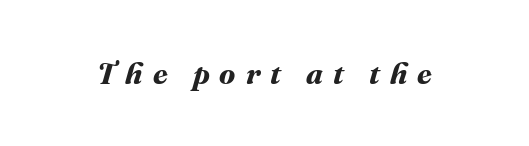
What stands out about the letter spacing? Its width — letters are far apart. Here the designer chose a conventional face with non-uniform glyph widths. The sample has been set heavy, in full bold. Lines of text with bare space underneath.
